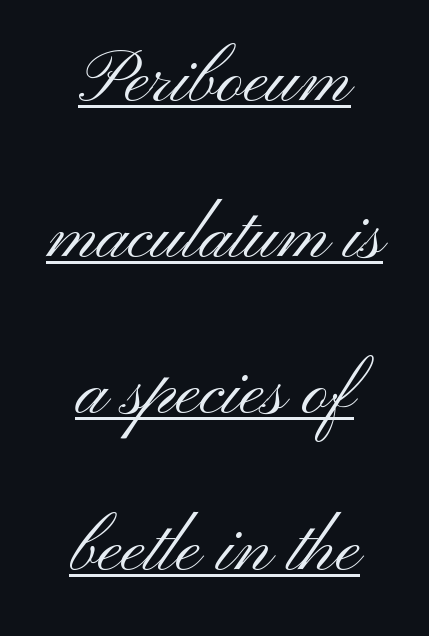
A typesetter would call this proportional, since set widths differ per character. Widely set lines give the paragraph a tall, airy silhouette. Is the letter spacing exaggerated? No — it looks like the ordinary default. A continuous stroke trails under the words, as in a hyperlink. The setting favours the middle, as headings and verse often do. Compared with a typical body face, this is equally light or lighter still.
